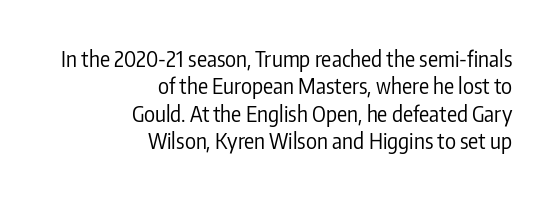
Lines of text with bare space underneath. The line texture is even and compact thanks to regular tracking. No letter is thick-stroked: the sample isn't bold. You can tell it's not italic because the verticals are truly vertical.
